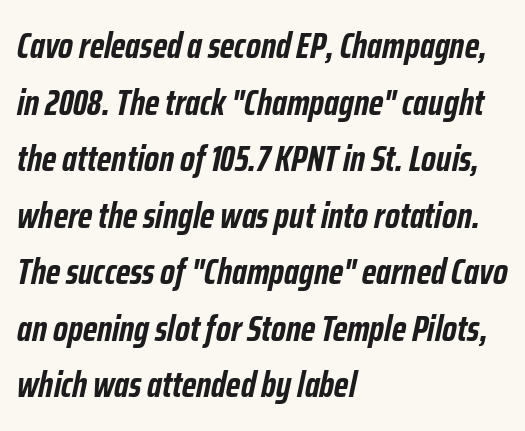
The image shows 36 px semibold, condensed type, italic (leaning right); set left-aligned, normal line spacing (1.57x), normal letter spacing, not underlined; low stroke contrast and a medium x-height.
